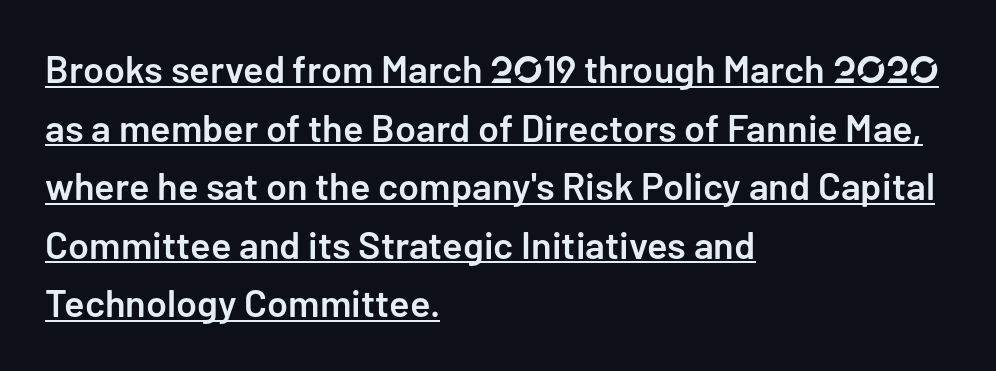
Q: Is the text bold? A: Semi-bold.
Q: Is the text italic (slanted)? A: No, it is upright.
Q: Is the typeface a serif or a sans-serif typeface? A: Sans-serif.
Q: Is the text underlined? A: Yes.
Q: How is the paragraph aligned? A: Left-aligned.
Q: Is the spacing between letters normal or unusually wide? A: Normal.
Q: Is the spacing between lines tight, normal or loose? A: Normal.
Q: Width (condensed, normal, or wide)? A: Normal.
Q: Stroke contrast? A: Low.
Q: x-height? A: Medium.
Q: Monospaced? A: No.
